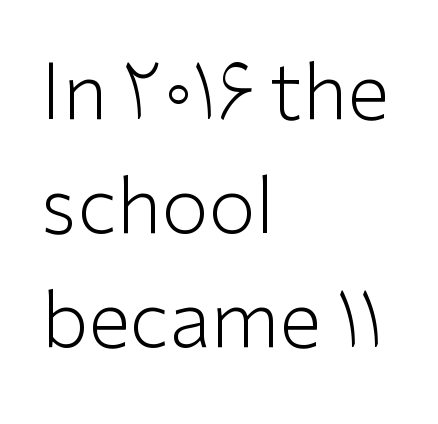
Check under the words: just untouched page. Regarding leading, the lines here are spaced in the standard way. This sample is left-justified, so line endings fall wherever the words run out. The lettering stays uniformly vertical, giving the passage a roman look.
